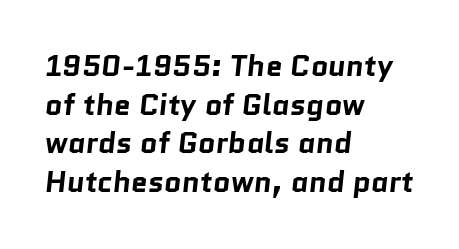
The image shows 30 px bold sans-serif type; set left-aligned, normal line spacing (1.29x), normal letter spacing, not underlined; low stroke contrast and a medium x-height.
